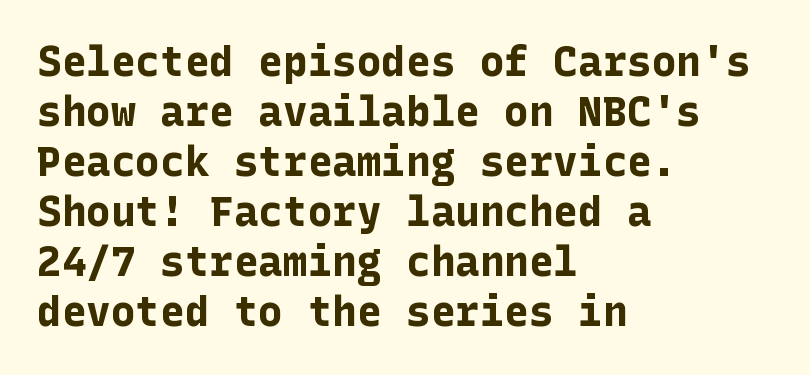
{"serif": "no", "italic": "no", "bold": "yes", "weight": "bold", "width": "normal", "stroke_contrast": "low", "x_height": "medium", "underline": "no", "align": "left", "line_spacing_ratio": 1.22, "letter_spacing": "normal", "letter_spacing_em": 0.0, "glyph_px": 41}
